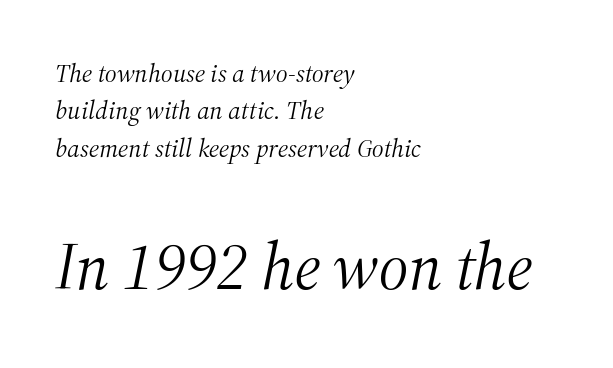
Q: Is the text bold? A: No.
Q: Is the text italic (slanted)? A: Yes, it leans right by about 12 degrees.
Q: Is the typeface a serif or a sans-serif typeface? A: Serif.
Q: Is the text underlined? A: No.
Q: How is the paragraph aligned? A: Left-aligned.
Q: Is the spacing between letters normal or unusually wide? A: Normal.
Q: Is the spacing between lines tight, normal or loose? A: Normal.
Q: Which block of text is set in a larger size, the first (top) or the second (bottom)? A: The second (bottom) one.
Q: Width (condensed, normal, or wide)? A: Normal.
Q: Stroke contrast? A: Medium.
Q: x-height? A: Medium.
Q: Monospaced? A: No.
